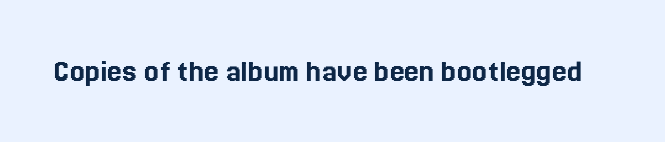
Does the lettering tilt? It doesn't — this is upright. The letters advance in unequal steps, a hallmark of proportional type. The space directly below the letters is spotless. Spacing between characters is what you'd get straight out of the box.
